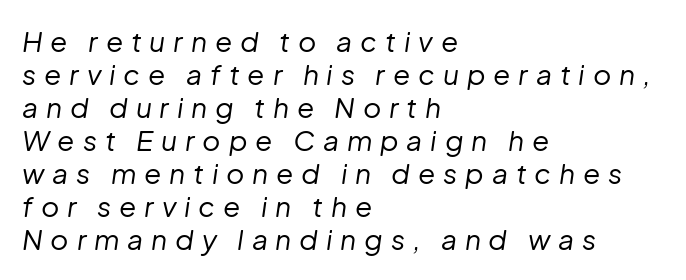
Where is the straight margin? On the left. This reads as an unemphasized weight, regular at the heaviest. Lines of text with bare space underneath. Looks like regular typesetting: each glyph gets only the width it needs.
